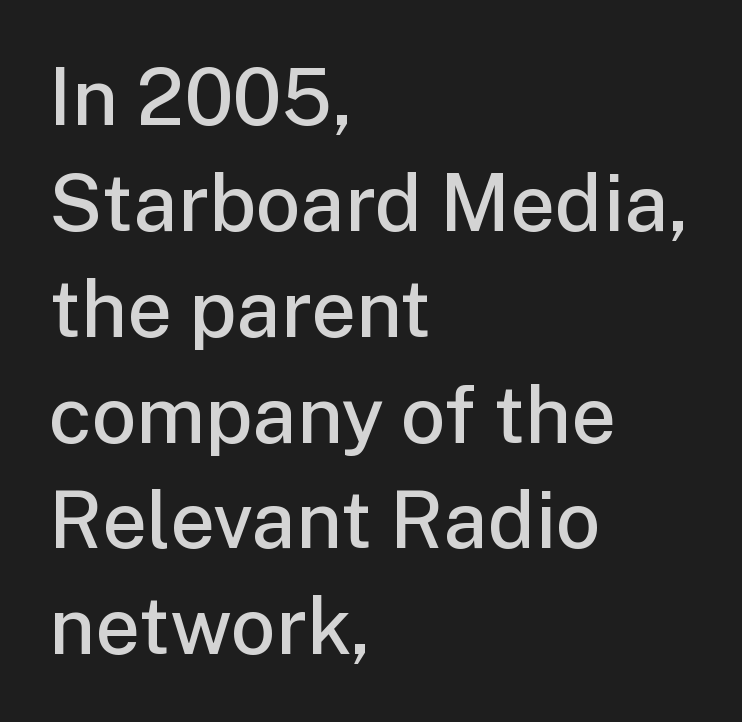
Q: Is the text bold? A: Semi-bold.
Q: Is the text italic (slanted)? A: No, it is upright.
Q: Is the typeface a serif or a sans-serif typeface? A: Sans-serif.
Q: Is the text underlined? A: No.
Q: How is the paragraph aligned? A: Left-aligned.
Q: Is the spacing between letters normal or unusually wide? A: Normal.
Q: Is the spacing between lines tight, normal or loose? A: Normal.
Q: Width (condensed, normal, or wide)? A: Normal.
Q: Stroke contrast? A: Low.
Q: x-height? A: Medium.
Q: Monospaced? A: No.
